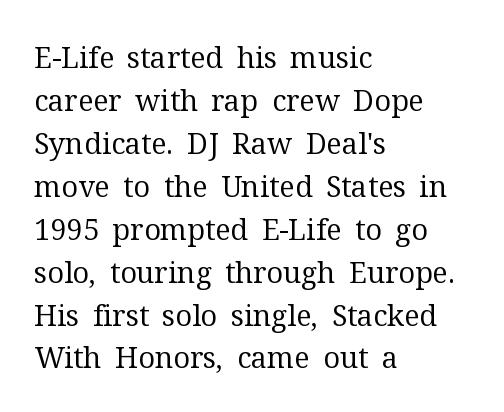
Q: Is the text bold? A: No.
Q: Is the text italic (slanted)? A: No, it is upright.
Q: Is the typeface a serif or a sans-serif typeface? A: Serif.
Q: Is the text underlined? A: No.
Q: How is the paragraph aligned? A: Left-aligned.
Q: Is the spacing between letters normal or unusually wide? A: Normal.
Q: Is the spacing between lines tight, normal or loose? A: Normal.
Q: Width (condensed, normal, or wide)? A: Normal.
Q: Stroke contrast? A: Medium.
Q: x-height? A: Medium.
Q: Monospaced? A: No.
